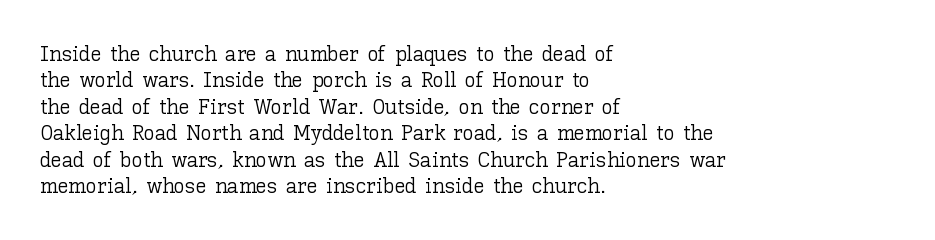
The image shows 22 px text type, upright; set left-aligned, line spacing 1.2x, normal letter spacing, not underlined.
